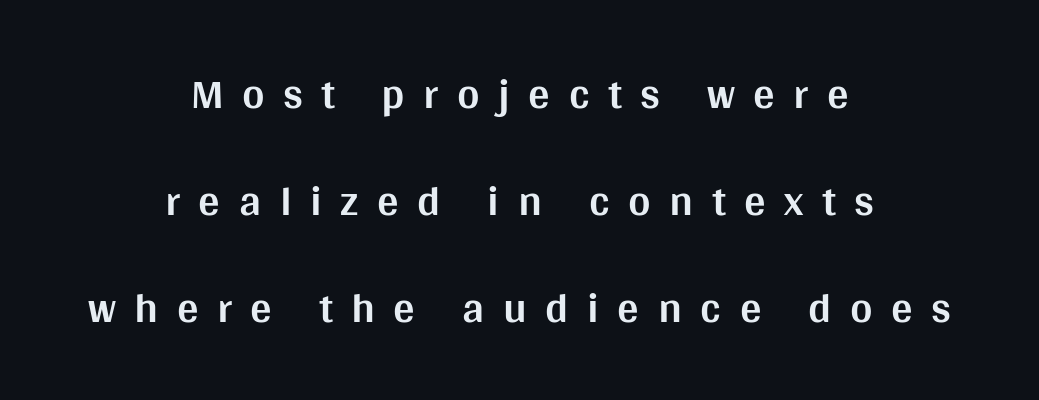
The line texture is sparse and dotted thanks to wide tracking. The rendering uses a large line-height, opening up the rows. These lines stack symmetrically, like a column narrowing and widening about its center. Think of a printed novel: that variable character pitch is what you see here. This is sans-serif lettering, the kind often seen on screens and signage.
